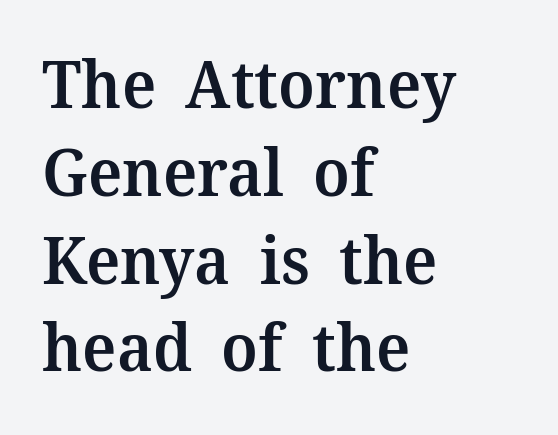
Q: Is the text bold? A: Semi-bold.
Q: Is the text italic (slanted)? A: No, it is upright.
Q: Is the typeface a serif or a sans-serif typeface? A: Serif.
Q: Is the text underlined? A: No.
Q: How is the paragraph aligned? A: Left-aligned.
Q: Is the spacing between letters normal or unusually wide? A: Normal.
Q: Is the spacing between lines tight, normal or loose? A: Normal.
Q: Width (condensed, normal, or wide)? A: Normal.
Q: Stroke contrast? A: Medium.
Q: x-height? A: Medium.
Q: Monospaced? A: No.
